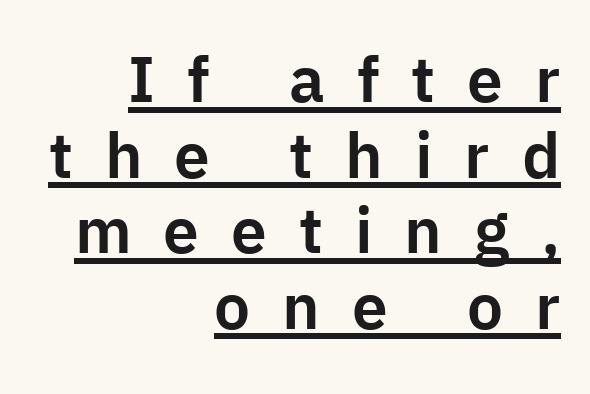
The image shows 64 px sans-serif type, upright; set right-aligned, line spacing 1.18x, unusually wide letter spacing (+0.5 em), underlined; low stroke contrast and a medium x-height.
